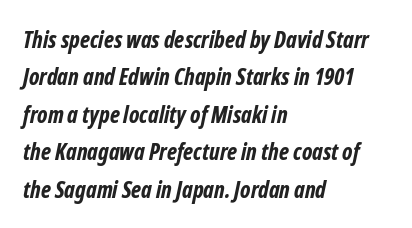
Left-aligned paragraph, ragged on the right. Caption: standard tracking, unaltered. Is the type bold? Yes — the strokes are clearly thick and heavy. A typesetter would call this leading conventional body-copy spacing. The glyphs are unaccompanied by any horizontal stroke below them.
